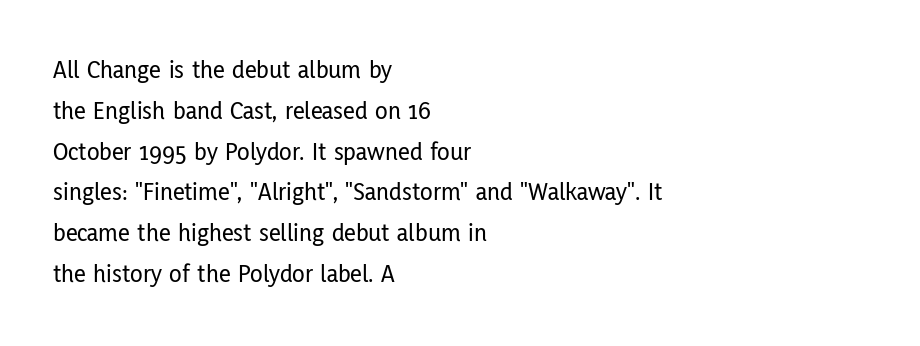
Q: Is the text italic (slanted)? A: No, it is upright.
Q: Is the text underlined? A: No.
Q: How is the paragraph aligned? A: Left-aligned.
Q: Is the spacing between letters normal or unusually wide? A: Normal.
Q: Is the spacing between lines tight, normal or loose? A: Normal.
